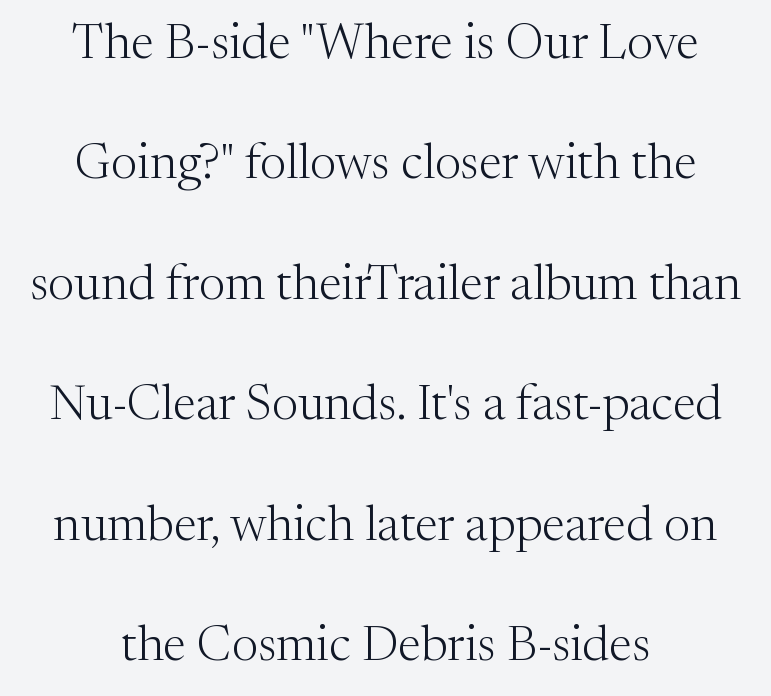
{"serif": "yes", "italic": "no", "bold": "no", "weight": "light", "width": "normal", "stroke_contrast": "medium", "x_height": "medium", "monospaced": "no", "underline": "no", "line_spacing": "loose", "line_spacing_ratio": 2.41, "letter_spacing": "normal", "letter_spacing_em": 0.0, "glyph_px": 50}
